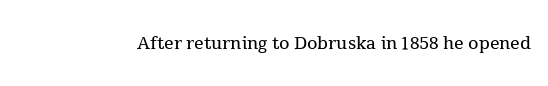
Q: Is the text bold? A: No.
Q: Is the text italic (slanted)? A: No, it is upright.
Q: Is the text underlined? A: No.
Q: Is the spacing between letters normal or unusually wide? A: Normal.
